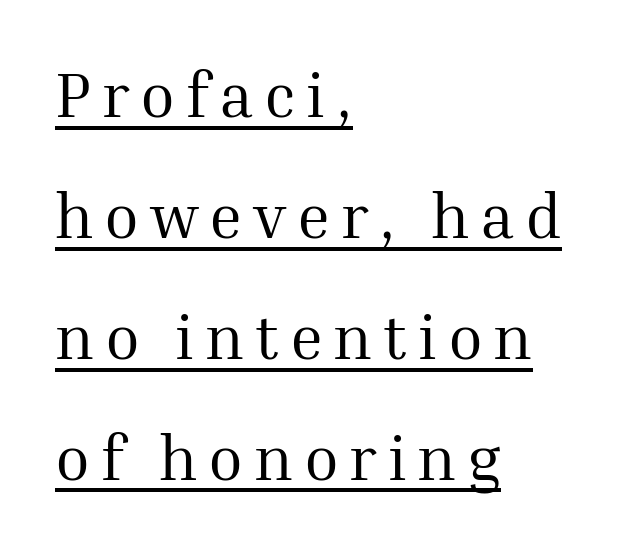
The image shows 63 px regular-weight serif type, upright; set left-aligned, loose line spacing (1.92x), underlined; medium stroke contrast and a medium x-height.
